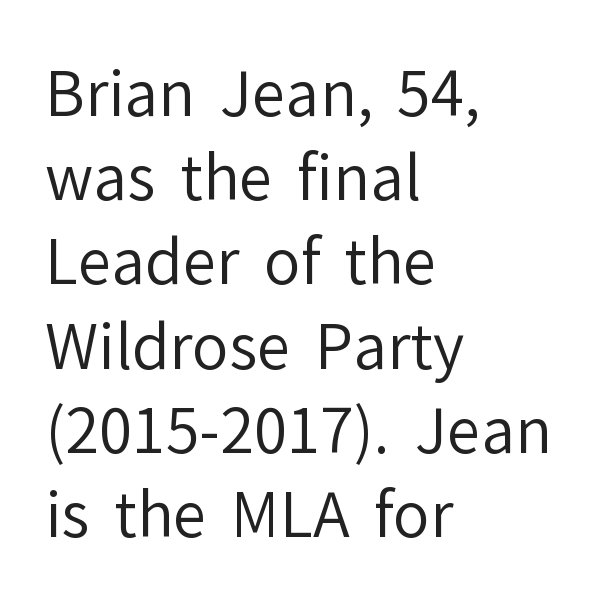
Posture: straight, roman, zero tilt. Is this a sans? Yes — the strokes have no serifs. The cut favours lightness, reaching ordinary text weight at its darkest. Underline: absent. Characters follow at the spacing the type designer built in. The line-height multiplier appears to be the usual default.
